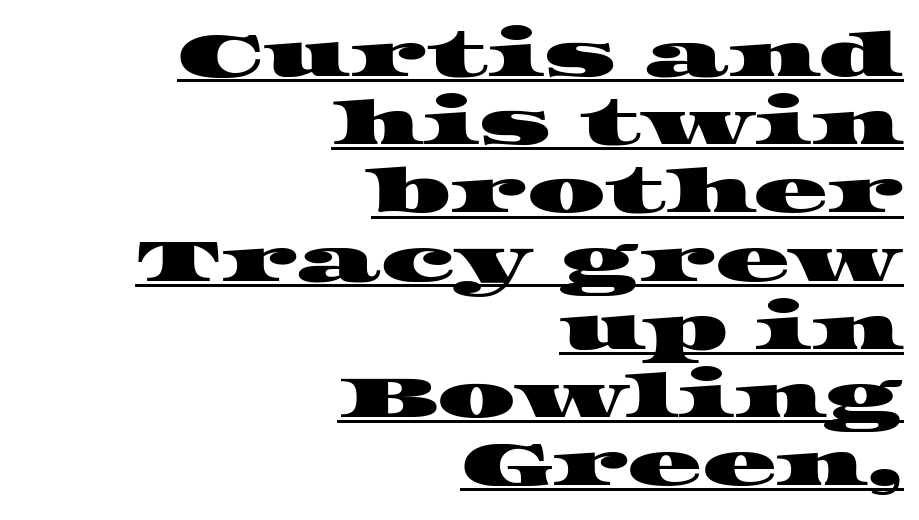
Q: Is the typeface a serif or a sans-serif typeface? A: Serif.
Q: Is the text underlined? A: Yes.
Q: How is the paragraph aligned? A: Right-aligned.
Q: Is the spacing between letters normal or unusually wide? A: Normal.
Q: Is the spacing between lines tight, normal or loose? A: Tight.
Q: Width (condensed, normal, or wide)? A: Wide.
Q: Stroke contrast? A: High.
Q: x-height? A: Large.
Q: Monospaced? A: No.
